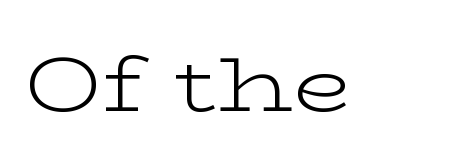
{"serif": "yes", "italic": "no", "bold": "no", "weight": "light", "width": "wide", "stroke_contrast": "low", "x_height": "medium", "monospaced": "no", "underline": "no", "letter_spacing": "normal", "letter_spacing_em": 0.0, "glyph_px": 77}
